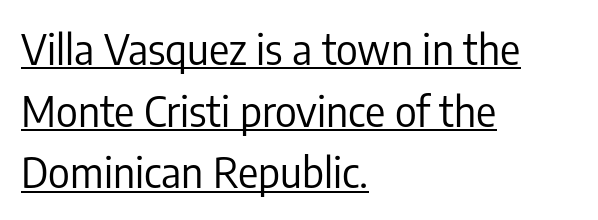
{"serif": "no", "italic": "no", "bold": "no", "weight": "regular", "width": "condensed", "stroke_contrast": "low", "x_height": "medium", "monospaced": "no", "underline": "yes", "align": "left", "line_spacing": "normal", "line_spacing_ratio": 1.47, "letter_spacing": "normal", "letter_spacing_em": 0.0, "glyph_px": 42}
